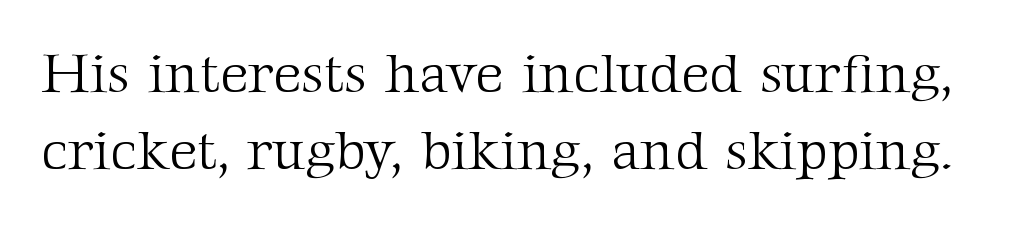
Q: Is the text bold? A: No.
Q: Is the text italic (slanted)? A: No, it is upright.
Q: Is the typeface a serif or a sans-serif typeface? A: Serif.
Q: Is the text underlined? A: No.
Q: Is the spacing between letters normal or unusually wide? A: Normal.
Q: Is the spacing between lines tight, normal or loose? A: Normal.
Q: Width (condensed, normal, or wide)? A: Normal.
Q: Stroke contrast? A: Medium.
Q: x-height? A: Medium.
Q: Monospaced? A: No.
